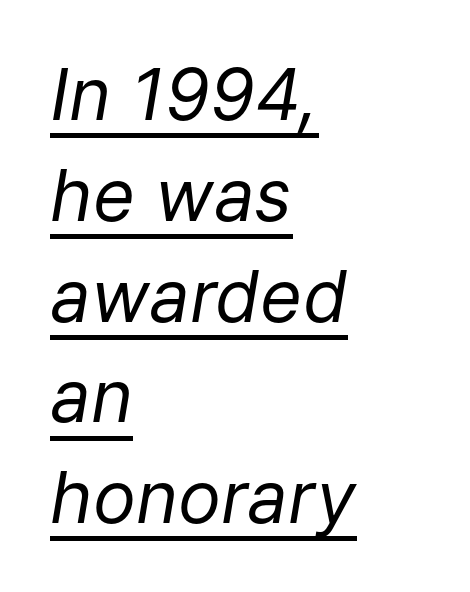
Q: Is the text bold? A: No.
Q: Is the text italic (slanted)? A: Yes, it leans right by about 9 degrees.
Q: Is the text underlined? A: Yes.
Q: How is the paragraph aligned? A: Left-aligned.
Q: Is the spacing between letters normal or unusually wide? A: Normal.
Q: Is the spacing between lines tight, normal or loose? A: Normal.
Q: Width (condensed, normal, or wide)? A: Normal.
Q: Stroke contrast? A: Low.
Q: x-height? A: Medium.
Q: Monospaced? A: No.
